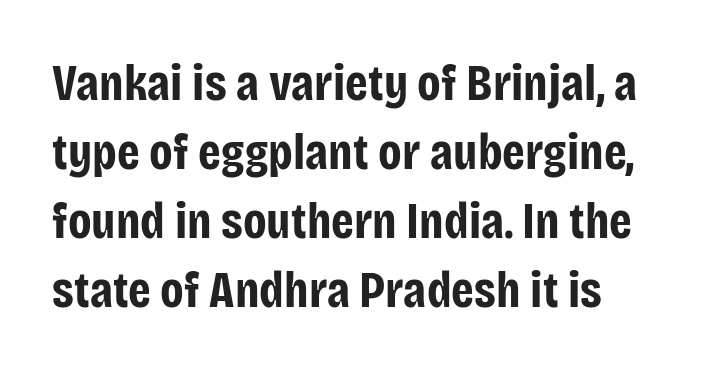
{"serif": "no", "italic": "no", "bold": "yes", "weight": "bold", "width": "condensed", "stroke_contrast": "low", "x_height": "large", "monospaced": "no", "underline": "no", "align": "left", "line_spacing": "normal", "line_spacing_ratio": 1.35, "letter_spacing": "normal", "letter_spacing_em": 0.0, "glyph_px": 51}
